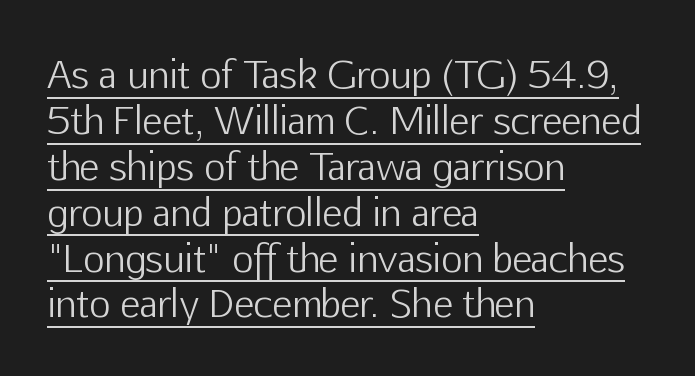
Q: Is the text bold? A: No.
Q: Is the text italic (slanted)? A: No, it is upright.
Q: Is the typeface a serif or a sans-serif typeface? A: Sans-serif.
Q: Is the text underlined? A: Yes.
Q: How is the paragraph aligned? A: Left-aligned.
Q: Is the spacing between letters normal or unusually wide? A: Normal.
Q: Width (condensed, normal, or wide)? A: Normal.
Q: Stroke contrast? A: Low.
Q: x-height? A: Medium.
Q: Monospaced? A: No.
